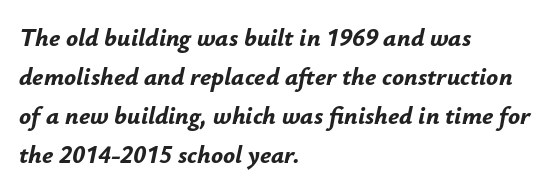
Q: Is the text bold? A: Yes.
Q: Is the text italic (slanted)? A: Yes, it leans right by about 12 degrees.
Q: Is the text underlined? A: No.
Q: How is the paragraph aligned? A: Left-aligned.
Q: Is the spacing between letters normal or unusually wide? A: Normal.
Q: Is the spacing between lines tight, normal or loose? A: Normal.
